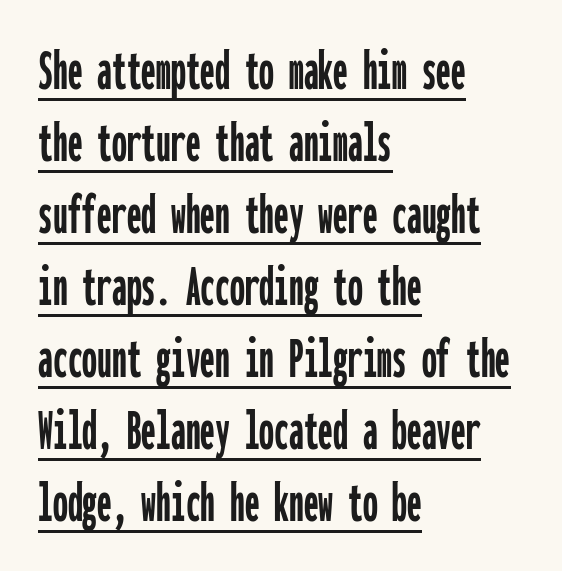
Q: Is the text italic (slanted)? A: No, it is upright.
Q: Is the typeface a serif or a sans-serif typeface? A: Sans-serif.
Q: Is the text underlined? A: Yes.
Q: How is the paragraph aligned? A: Left-aligned.
Q: Is the spacing between letters normal or unusually wide? A: Normal.
Q: Width (condensed, normal, or wide)? A: Condensed.
Q: Stroke contrast? A: Low.
Q: x-height? A: Medium.
Q: Monospaced? A: Yes.
